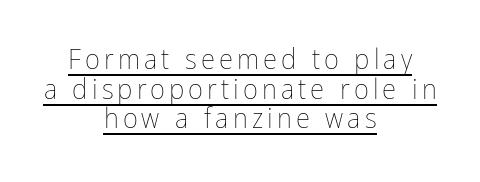
The image shows 29 px thin, condensed type, upright; set centered, tight line spacing (1.02x), underlined; low stroke contrast and a medium x-height.
